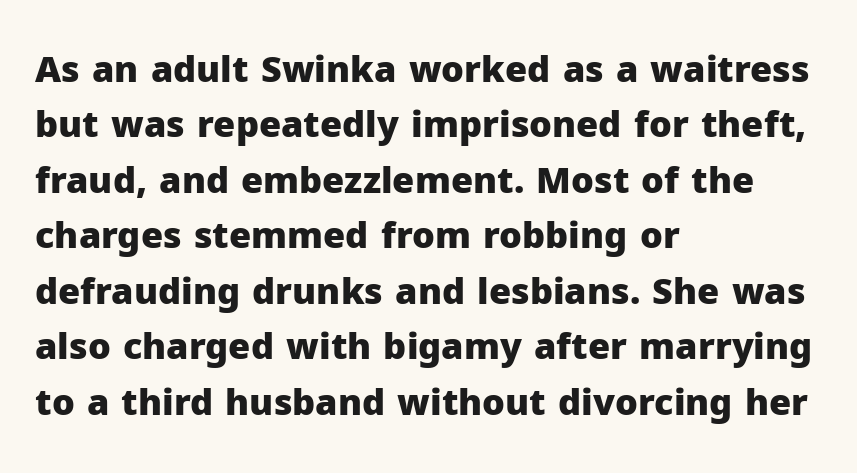
{"serif": "no", "italic": "no", "bold": "yes", "weight": "heavy", "width": "normal", "stroke_contrast": "low", "x_height": "medium", "monospaced": "no", "underline": "no", "align": "left", "line_spacing": "normal", "line_spacing_ratio": 1.54, "letter_spacing": "normal", "letter_spacing_em": 0.0, "glyph_px": 36}
